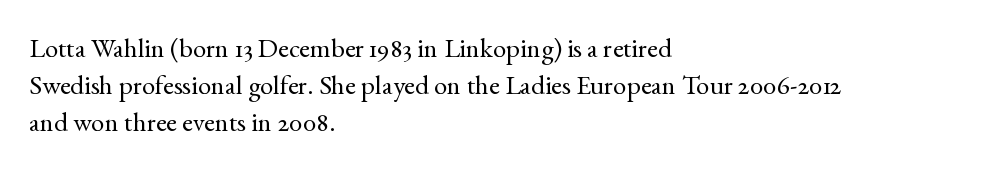
Q: Is the text bold? A: No.
Q: Is the text italic (slanted)? A: No, it is upright.
Q: Is the text underlined? A: No.
Q: How is the paragraph aligned? A: Left-aligned.
Q: Is the spacing between letters normal or unusually wide? A: Normal.
Q: Is the spacing between lines tight, normal or loose? A: Normal.
